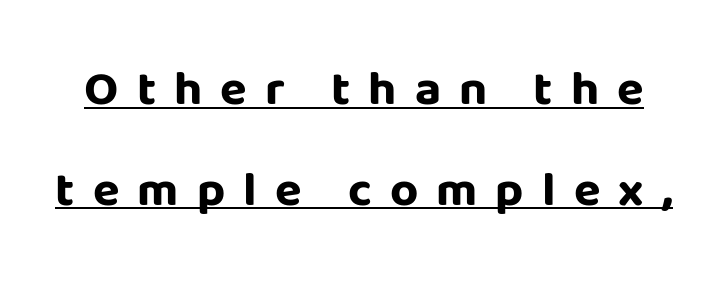
{"serif": "no", "italic": "no", "bold": "yes", "weight": "bold", "width": "normal", "stroke_contrast": "low", "x_height": "large", "monospaced": "no", "underline": "yes", "line_spacing": "loose", "line_spacing_ratio": 2.06, "letter_spacing": "wide", "letter_spacing_em": 0.37, "glyph_px": 49}
